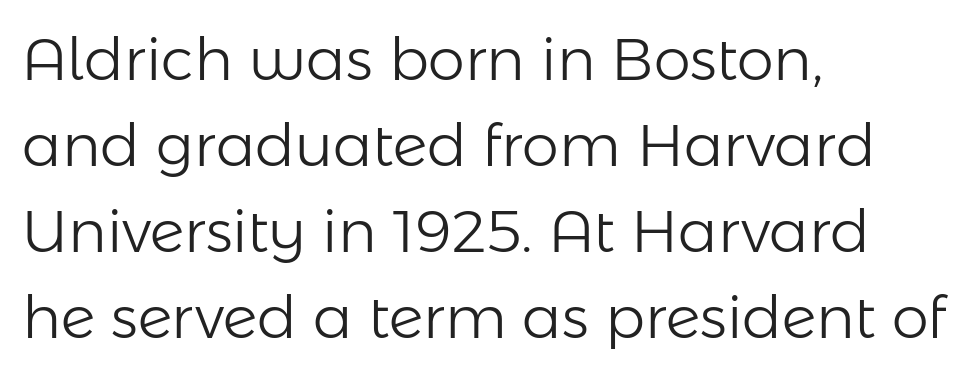
{"serif": "no", "italic": "no", "bold": "no", "weight": "light", "width": "normal", "stroke_contrast": "low", "x_height": "medium", "monospaced": "no", "underline": "no", "align": "left", "line_spacing": "normal", "line_spacing_ratio": 1.46, "letter_spacing": "normal", "letter_spacing_em": 0.0, "glyph_px": 59}
